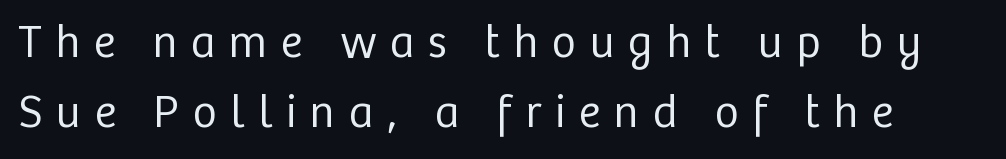
{"serif": "no", "italic": "no", "bold": "no", "weight": "regular", "width": "normal", "stroke_contrast": "low", "x_height": "medium", "monospaced": "no", "underline": "no", "line_spacing": "normal", "line_spacing_ratio": 1.53, "letter_spacing": "wide", "letter_spacing_em": 0.3, "glyph_px": 46}
